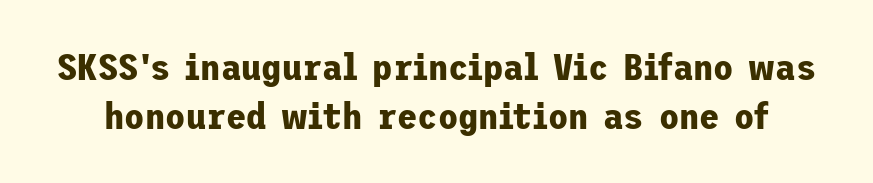
{"serif": "no", "italic": "no", "bold": "yes", "weight": "bold", "width": "normal", "stroke_contrast": "low", "x_height": "medium", "underline": "no", "line_spacing": "normal", "line_spacing_ratio": 1.32, "letter_spacing": "normal", "letter_spacing_em": 0.0, "glyph_px": 37}
